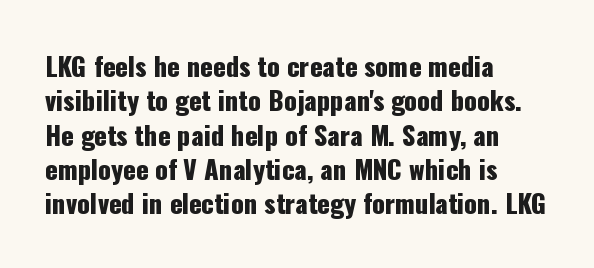
Here the glyphs are tracked normally, forming tight word shapes. Notice how the passage keeps a crisp vertical edge on the left only. A normal amount of white space separates one row of letters from the next. The string is rendered with underlining switched off.
